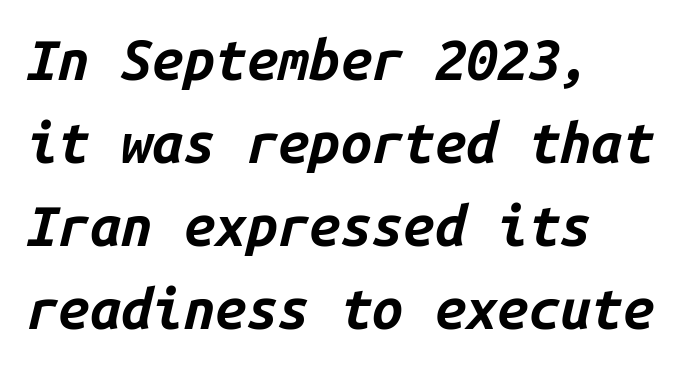
The image shows 56 px bold type, italic (leaning right), monospaced; set left-aligned, normal line spacing (1.48x), normal letter spacing, not underlined; low stroke contrast and a medium x-height.
